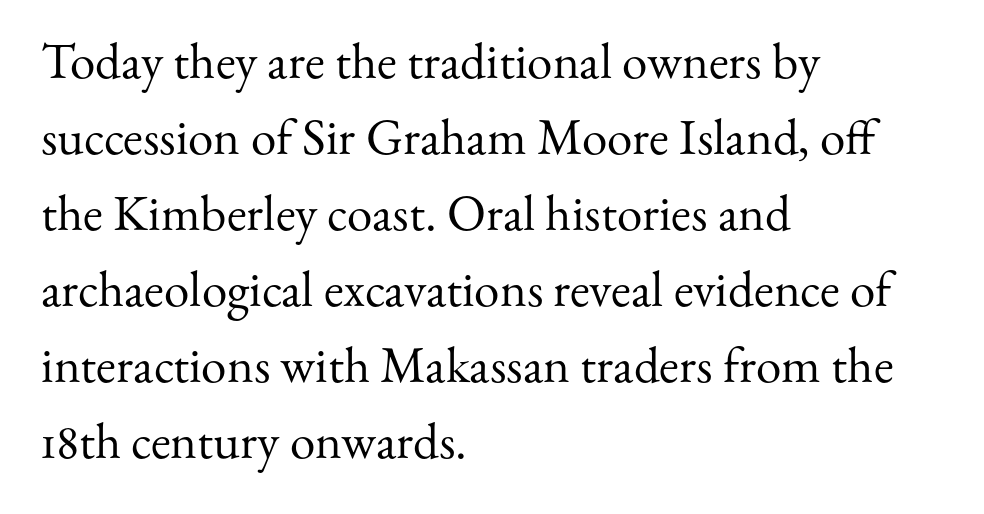
{"serif": "yes", "italic": "no", "bold": "no", "weight": "regular", "width": "normal", "stroke_contrast": "medium", "x_height": "small", "monospaced": "no", "underline": "no", "align": "left", "line_spacing": "normal", "line_spacing_ratio": 1.49, "letter_spacing": "normal", "letter_spacing_em": 0.0, "glyph_px": 51}
